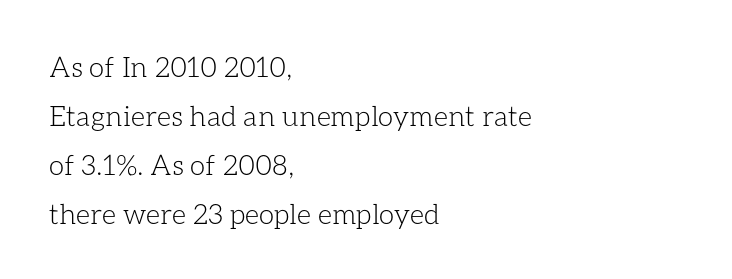
The image shows 28 px light type, upright; set left-aligned, line spacing 1.75x, normal letter spacing, not underlined; low stroke contrast and a medium x-height.
